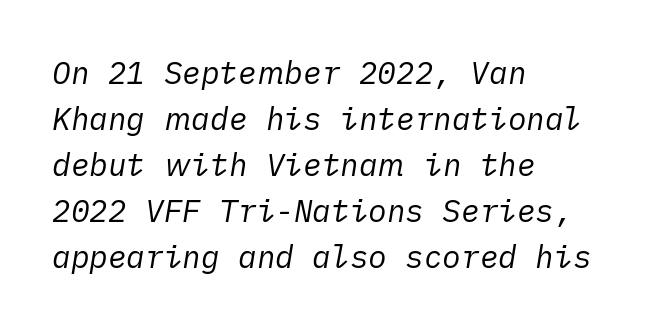
{"italic": "yes", "lean": "right", "slant_degrees": 10, "bold": "no", "weight": "regular", "width": "normal", "stroke_contrast": "low", "x_height": "medium", "underline": "no", "align": "left", "line_spacing": "normal", "line_spacing_ratio": 1.48, "letter_spacing": "normal", "letter_spacing_em": 0.0, "glyph_px": 31}
